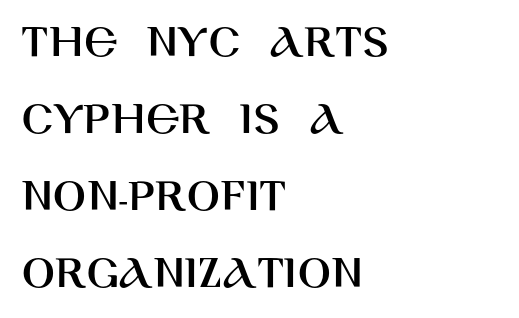
Q: Is the text italic (slanted)? A: No, it is upright.
Q: Is the typeface a serif or a sans-serif typeface? A: Sans-serif.
Q: Is the text underlined? A: No.
Q: How is the paragraph aligned? A: Left-aligned.
Q: Is the spacing between letters normal or unusually wide? A: Normal.
Q: Is the spacing between lines tight, normal or loose? A: Normal.
Q: Width (condensed, normal, or wide)? A: Normal.
Q: Stroke contrast? A: High.
Q: x-height? A: Large.
Q: Monospaced? A: No.
